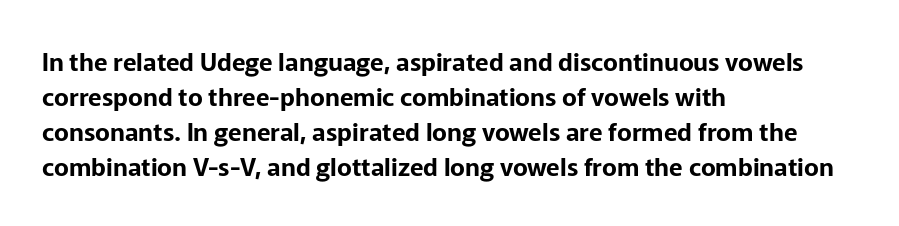
The image shows 25 px text type, upright; set left-aligned, normal line spacing (1.4x), normal letter spacing, not underlined.
